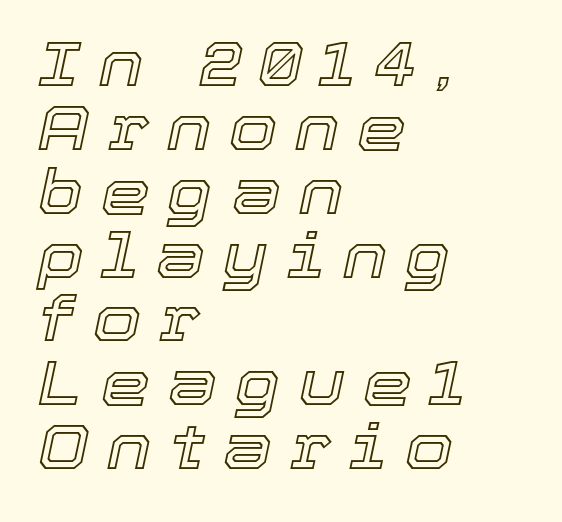
This sample uses expanded letter spacing, leaving extra air between glyphs. Here the designer chose a conventional face with non-uniform glyph widths. A clean baseline with only descenders dipping below it. Is the block centered? No — it sits flush against the left margin. When letters slant like this, we call the style italic. The line-height multiplier appears low, near solid setting.
